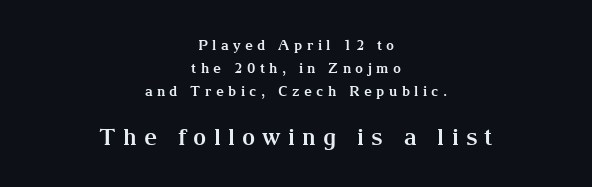
Q: Is the text bold? A: Yes.
Q: Is the text italic (slanted)? A: No, it is upright.
Q: Is the text underlined? A: No.
Q: How is the paragraph aligned? A: Centered.
Q: Is the spacing between letters normal or unusually wide? A: Unusually wide.
Q: Is the spacing between lines tight, normal or loose? A: Normal.
Q: Which block of text is set in a larger size, the first (top) or the second (bottom)? A: The second (bottom) one.
